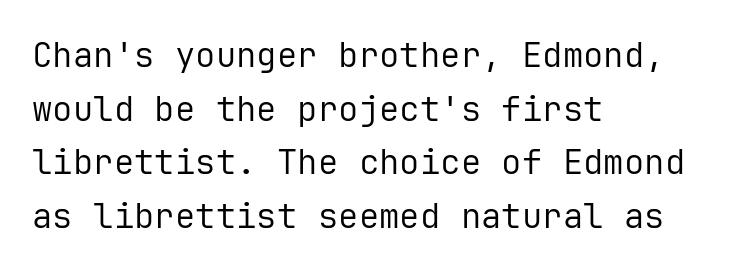
{"serif": "no", "italic": "no", "bold": "no", "weight": "regular", "width": "normal", "stroke_contrast": "low", "x_height": "medium", "monospaced": "yes", "underline": "no", "align": "left", "line_spacing": "normal", "line_spacing_ratio": 1.58, "letter_spacing": "normal", "letter_spacing_em": 0.0, "glyph_px": 34}
